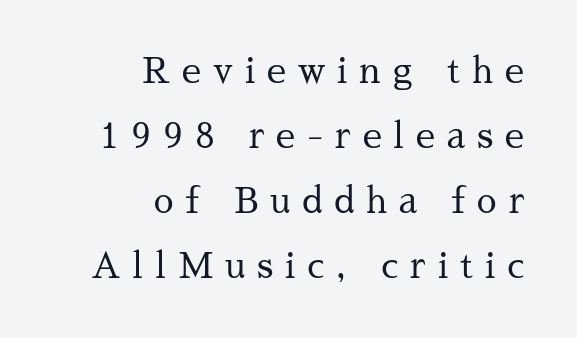
The image shows 35 px regular-weight serif type, upright; set right-aligned, line spacing 1.86x, unusually wide letter spacing (+0.34 em), not underlined; medium stroke contrast and a medium x-height.
